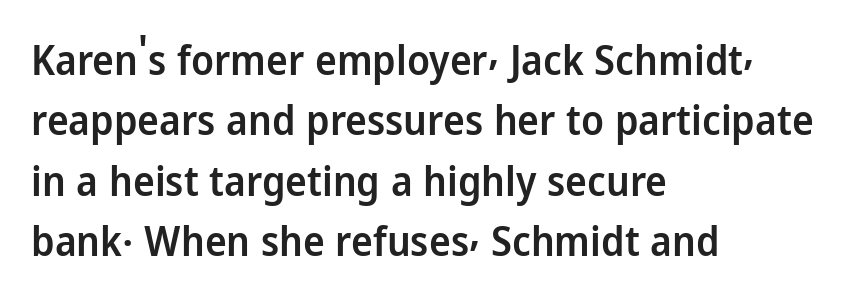
{"serif": "no", "italic": "no", "bold": "semi", "weight": "semibold", "width": "normal", "stroke_contrast": "low", "x_height": "medium", "monospaced": "no", "underline": "no", "align": "left", "line_spacing": "normal", "line_spacing_ratio": 1.47, "letter_spacing": "normal", "letter_spacing_em": 0.0, "glyph_px": 41}
